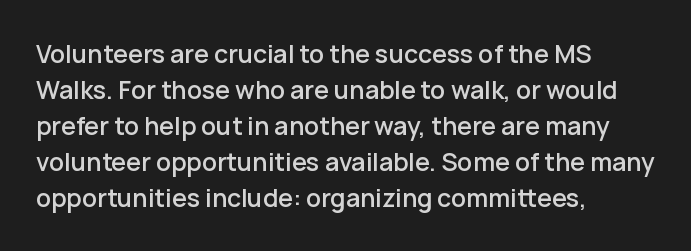
Q: Is the text italic (slanted)? A: No, it is upright.
Q: Is the text underlined? A: No.
Q: How is the paragraph aligned? A: Left-aligned.
Q: Is the spacing between letters normal or unusually wide? A: Normal.
Q: Is the spacing between lines tight, normal or loose? A: Normal.
